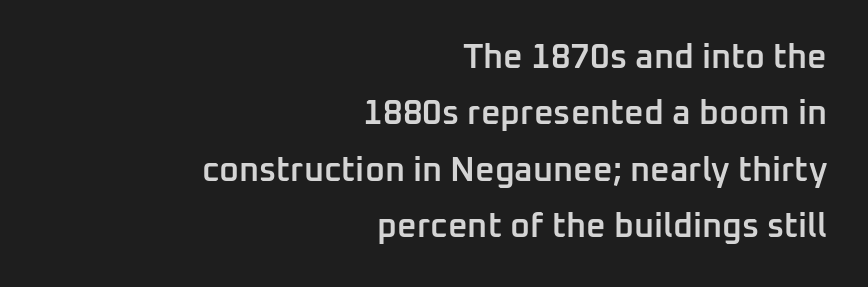
{"serif": "no", "italic": "no", "bold": "semi", "weight": "semibold", "width": "normal", "stroke_contrast": "low", "x_height": "medium", "monospaced": "no", "underline": "no", "align": "right", "line_spacing": "normal", "line_spacing_ratio": 1.66, "letter_spacing": "normal", "letter_spacing_em": 0.0, "glyph_px": 34}
